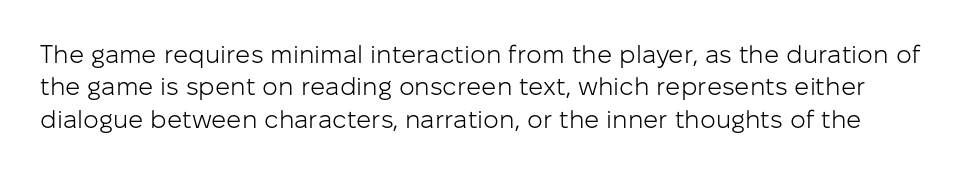
Q: Is the text bold? A: No.
Q: Is the text italic (slanted)? A: No, it is upright.
Q: Is the text underlined? A: No.
Q: Is the spacing between letters normal or unusually wide? A: Normal.
Q: Is the spacing between lines tight, normal or loose? A: Normal.
